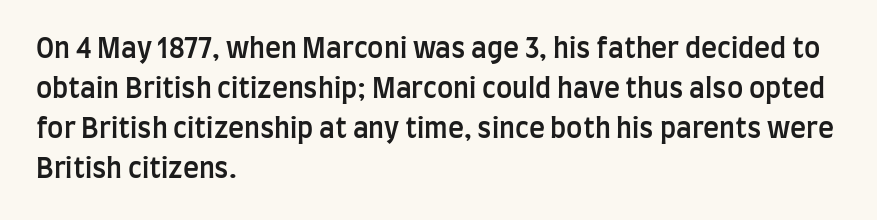
{"italic": "no", "bold": "semi", "underline": "no", "align": "left", "line_spacing": "normal", "line_spacing_ratio": 1.48, "letter_spacing": "normal", "letter_spacing_em": 0.0, "glyph_px": 27}
